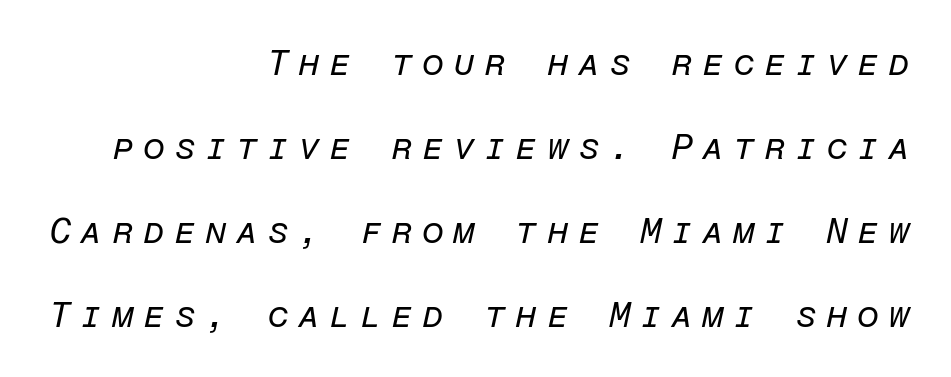
The image shows 35 px regular-weight type, italic (leaning right), monospaced; set right-aligned, loose line spacing (2.4x), unusually wide letter spacing (+0.27 em), not underlined; low stroke contrast and a medium x-height.
